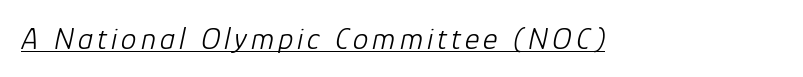
The image shows 31 px light type, italic (leaning right); set underlined; low stroke contrast and a medium x-height.
